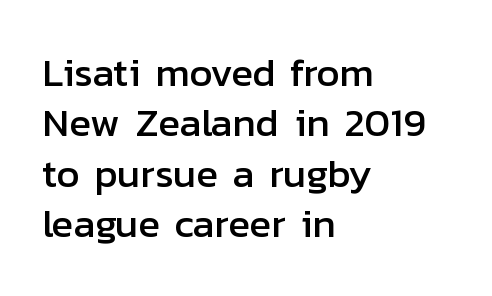
The letters stand upright; this is a roman face. Check under the words: just untouched page. Compared with a centered layout, this one pins lines to the left instead. Baseline-to-baseline distance is the conventional proportion of letter height. Serif or sans? Sans — the stroke terminals are bare.
